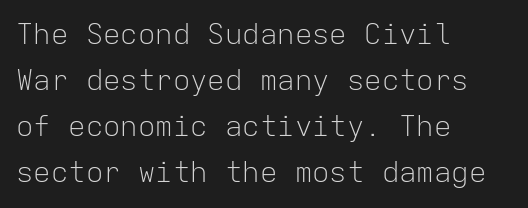
The image shows 29 px light sans-serif type, upright, monospaced; set left-aligned, normal line spacing (1.59x), normal letter spacing, not underlined; low stroke contrast and a medium x-height.
